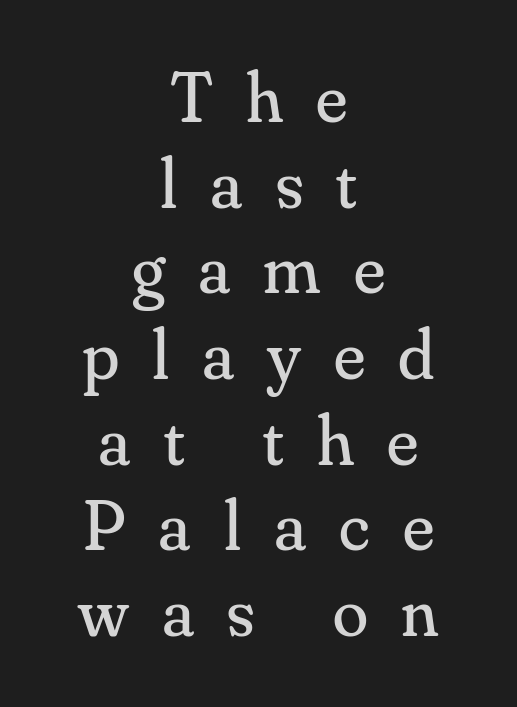
{"serif": "yes", "italic": "no", "bold": "no", "weight": "regular", "width": "normal", "stroke_contrast": "medium", "x_height": "small", "monospaced": "no", "underline": "no", "align": "center", "line_spacing_ratio": 1.19, "letter_spacing": "wide", "letter_spacing_em": 0.46, "glyph_px": 72}
